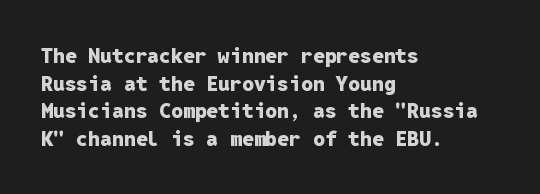
Q: Is the text bold? A: Yes.
Q: Is the text italic (slanted)? A: No, it is upright.
Q: Is the text underlined? A: No.
Q: How is the paragraph aligned? A: Left-aligned.
Q: Is the spacing between letters normal or unusually wide? A: Normal.
Q: Is the spacing between lines tight, normal or loose? A: Normal.
